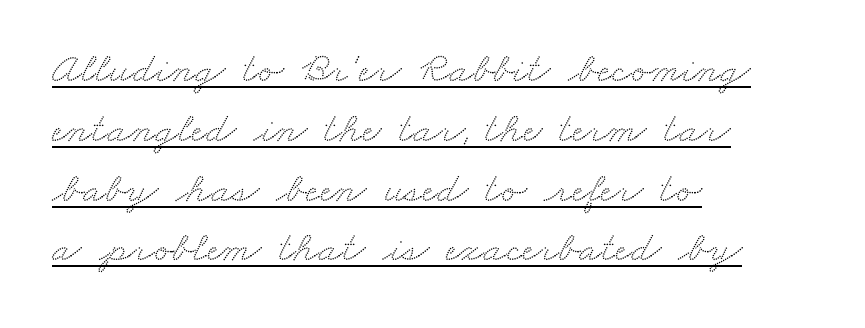
Is this a fixed-width face? No — the glyphs have proportional, varying widths. Rows of type keep a routine distance in the vertical direction. Font category for this specimen: serif. The letters sit at their default tracking, neither squeezed nor spread. The paragraph shown leans on its left margin. Underline: present.
